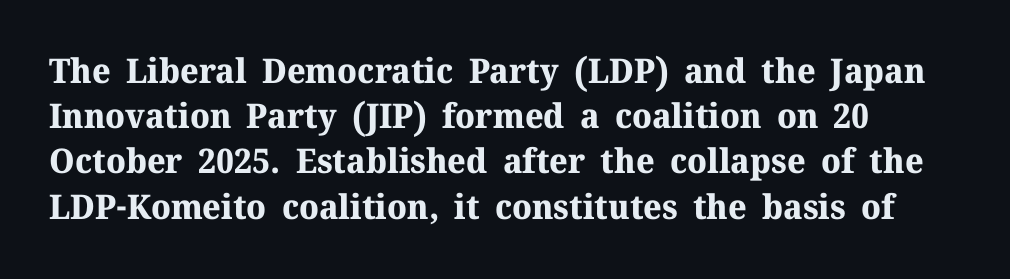
The image shows 34 px bold serif type, upright; set left-aligned, normal line spacing (1.33x), normal letter spacing, not underlined; medium stroke contrast and a medium x-height.
